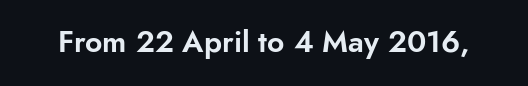
The image shows 30 px sans-serif type, upright; set normal letter spacing, not underlined; low stroke contrast and a small x-height.
